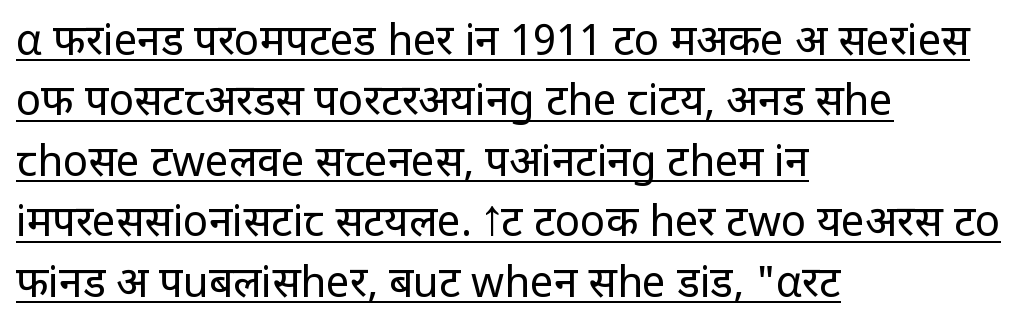
The image shows 42 px regular-weight sans-serif type, upright; set left-aligned, normal line spacing (1.44x), normal letter spacing, underlined; low stroke contrast and a large x-height.
